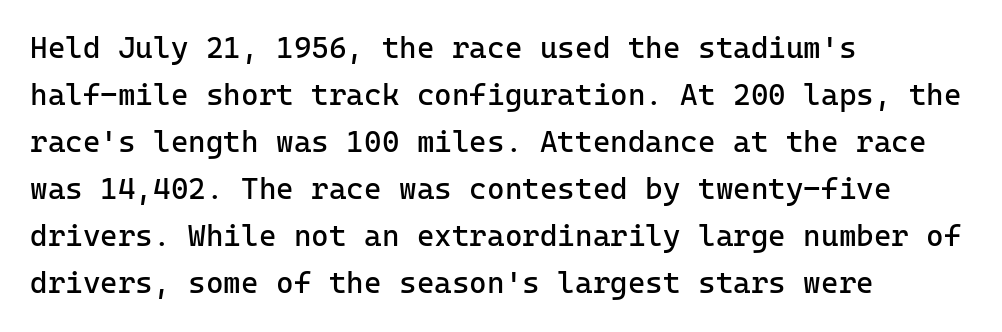
The image shows 30 px regular-weight sans-serif type, upright; set left-aligned, normal line spacing (1.57x), normal letter spacing, not underlined; low stroke contrast and a medium x-height.
